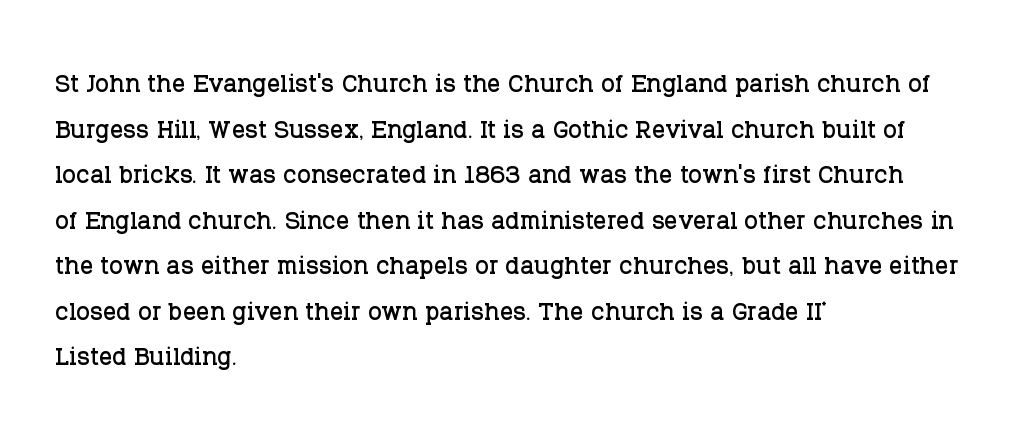
If you measured baseline to baseline, you'd find a middling distance. Descenders are the only things crossing below the line. Does extra space separate the letters? No, they use regular spacing. The paragraph has a hard left edge and a soft right edge. When letters stand straight like this, we call the style roman or upright. The passage shown is typed in a proportional face where columns would drift.
